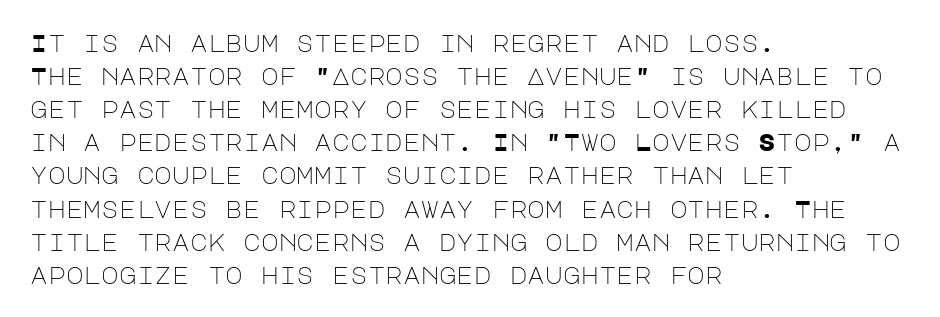
The image shows 24 px text type, upright; set left-aligned, normal line spacing (1.38x), normal letter spacing, not underlined.
